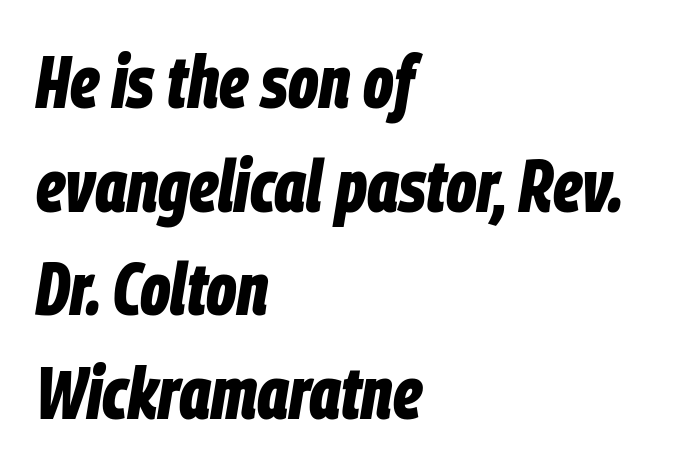
Q: Is the text bold? A: Yes.
Q: Is the text italic (slanted)? A: Yes, it leans right by about 9 degrees.
Q: Is the text underlined? A: No.
Q: How is the paragraph aligned? A: Left-aligned.
Q: Is the spacing between letters normal or unusually wide? A: Normal.
Q: Is the spacing between lines tight, normal or loose? A: Normal.
Q: Width (condensed, normal, or wide)? A: Condensed.
Q: Stroke contrast? A: Low.
Q: x-height? A: Large.
Q: Monospaced? A: No.
